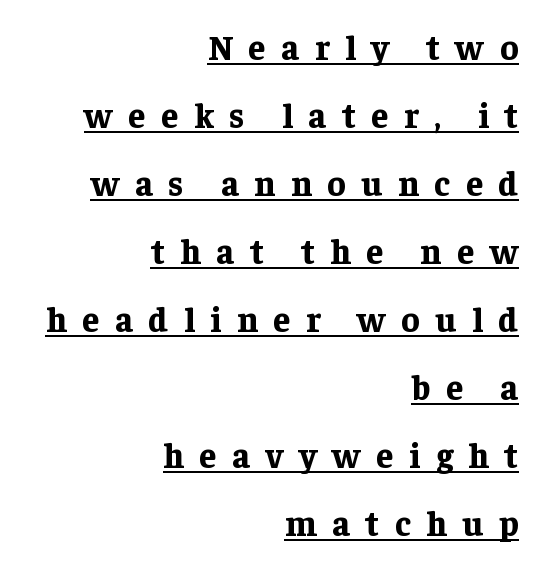
{"serif": "yes", "italic": "no", "bold": "yes", "weight": "bold", "width": "normal", "stroke_contrast": "low", "x_height": "medium", "monospaced": "no", "underline": "yes", "align": "right", "line_spacing": "loose", "line_spacing_ratio": 2.0, "letter_spacing": "wide", "letter_spacing_em": 0.46, "glyph_px": 34}
